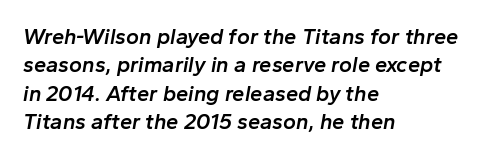
{"italic": "yes", "lean": "right", "slant_degrees": 10, "bold": "semi", "underline": "no", "align": "left", "line_spacing": "normal", "line_spacing_ratio": 1.29, "letter_spacing": "normal", "letter_spacing_em": 0.0, "glyph_px": 22}
